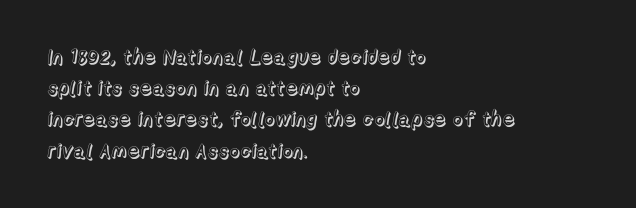
The image shows 20 px text type; set left-aligned, normal line spacing (1.56x), normal letter spacing, not underlined.
